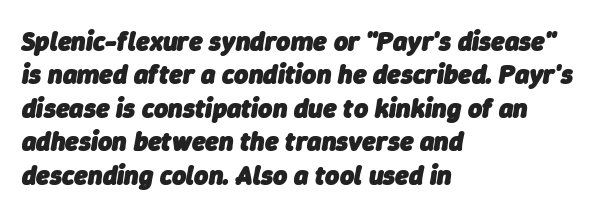
These lines keep a tight, regular rhythm from letter to letter. Alignment: flush left. An italicized treatment has been applied to the whole sample. The characters look thick and weighty, a clear bold.
